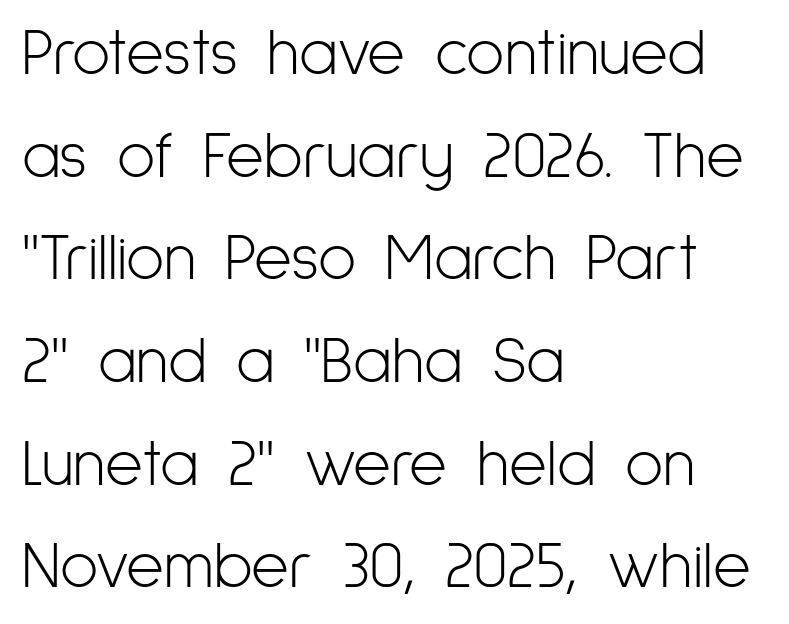
Q: Is the text bold? A: No.
Q: Is the text italic (slanted)? A: No, it is upright.
Q: Is the typeface a serif or a sans-serif typeface? A: Sans-serif.
Q: Is the text underlined? A: No.
Q: How is the paragraph aligned? A: Left-aligned.
Q: Is the spacing between letters normal or unusually wide? A: Normal.
Q: Is the spacing between lines tight, normal or loose? A: Normal.
Q: Width (condensed, normal, or wide)? A: Condensed.
Q: Stroke contrast? A: Low.
Q: x-height? A: Medium.
Q: Monospaced? A: No.
